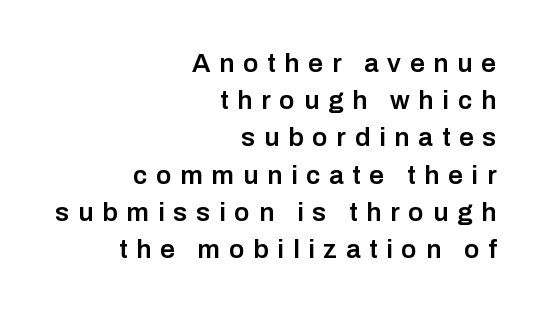
Each line ends at the same right margin while the left side varies. There is plenty of visible air inserted between adjacent glyphs. The vertical gap from one line to the next is medium. Caption: semibold face, moderately heavy strokes. This sample uses an upright cut, with every glyph sitting square on the baseline.
